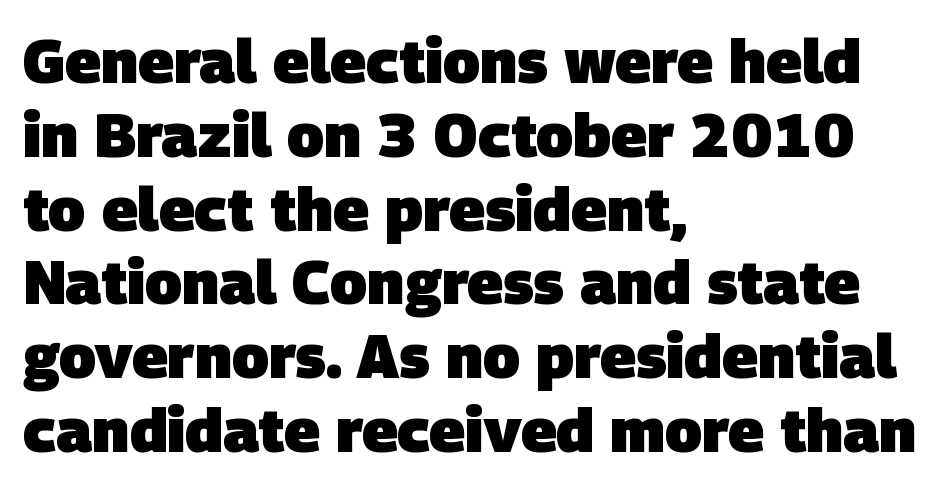
Visually the block forms a straight wall on the left and a jagged coastline on the right. Heavy, bold letterforms. Do the characters align in a grid? No, the font is proportional. Plain, unruled lines of type. The text was rendered using a sans face with plain stroke endings.
